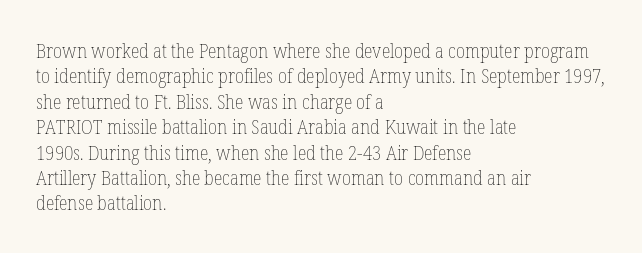
{"italic": "no", "bold": "no", "underline": "no", "align": "left", "line_spacing": "normal", "line_spacing_ratio": 1.27, "letter_spacing": "normal", "letter_spacing_em": 0.0, "glyph_px": 20}
